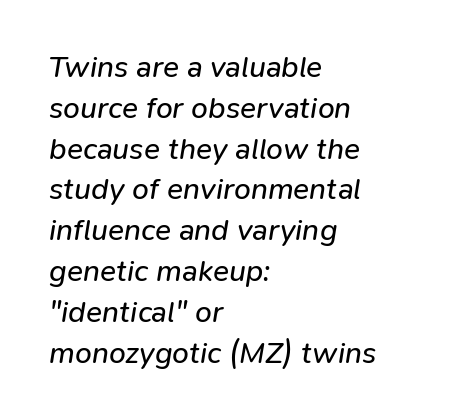
{"italic": "yes", "lean": "right", "slant_degrees": 9, "bold": "no", "weight": "regular", "width": "normal", "stroke_contrast": "low", "x_height": "medium", "monospaced": "no", "underline": "no", "align": "left", "line_spacing": "normal", "line_spacing_ratio": 1.36, "letter_spacing": "normal", "letter_spacing_em": 0.0, "glyph_px": 30}
